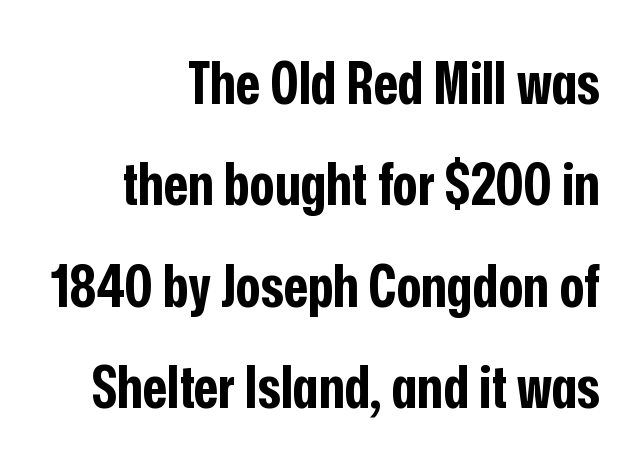
Q: Is the text bold? A: Yes.
Q: Is the text italic (slanted)? A: No, it is upright.
Q: Is the typeface a serif or a sans-serif typeface? A: Sans-serif.
Q: Is the text underlined? A: No.
Q: How is the paragraph aligned? A: Right-aligned.
Q: Is the spacing between letters normal or unusually wide? A: Normal.
Q: Width (condensed, normal, or wide)? A: Condensed.
Q: Stroke contrast? A: Low.
Q: x-height? A: Medium.
Q: Monospaced? A: No.
